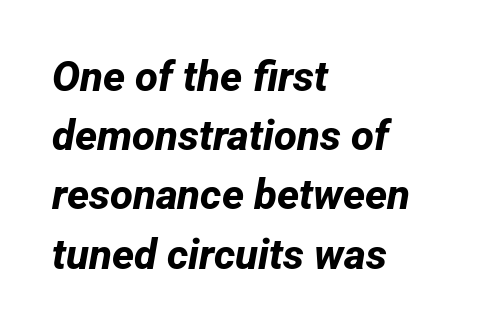
{"serif": "no", "bold": "yes", "weight": "bold", "width": "normal", "stroke_contrast": "low", "x_height": "medium", "monospaced": "no", "underline": "no", "align": "left", "line_spacing": "normal", "line_spacing_ratio": 1.41, "letter_spacing": "normal", "letter_spacing_em": 0.0, "glyph_px": 42}
